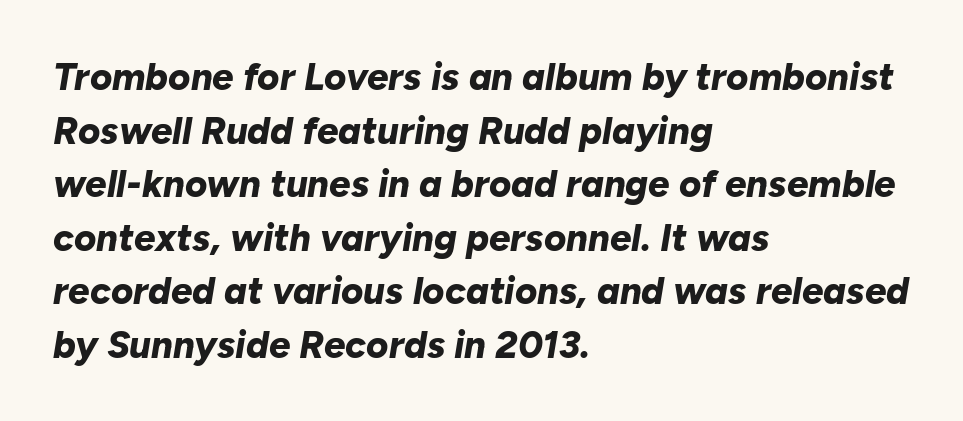
The image shows 38 px bold type, italic (leaning right); set left-aligned, normal line spacing (1.41x), normal letter spacing, not underlined; low stroke contrast and a medium x-height.
